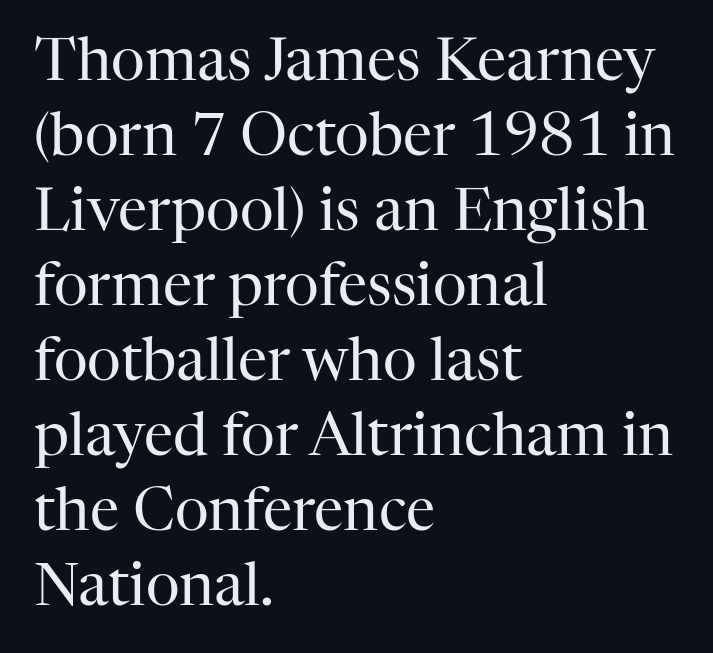
Q: Is the text bold? A: No.
Q: Is the text italic (slanted)? A: No, it is upright.
Q: Is the typeface a serif or a sans-serif typeface? A: Serif.
Q: Is the text underlined? A: No.
Q: How is the paragraph aligned? A: Left-aligned.
Q: Is the spacing between letters normal or unusually wide? A: Normal.
Q: Is the spacing between lines tight, normal or loose? A: Normal.
Q: Width (condensed, normal, or wide)? A: Normal.
Q: Stroke contrast? A: High.
Q: x-height? A: Medium.
Q: Monospaced? A: No.
